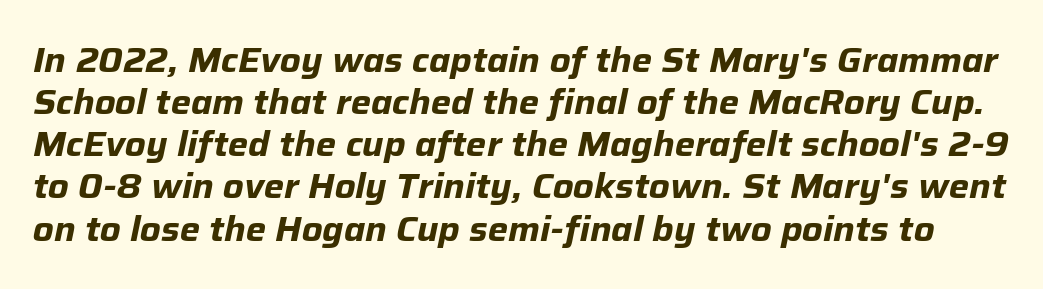
{"italic": "yes", "lean": "right", "slant_degrees": 12, "bold": "yes", "weight": "bold", "width": "normal", "stroke_contrast": "low", "x_height": "medium", "monospaced": "no", "underline": "no", "line_spacing_ratio": 1.24, "letter_spacing": "normal", "letter_spacing_em": 0.0, "glyph_px": 34}
